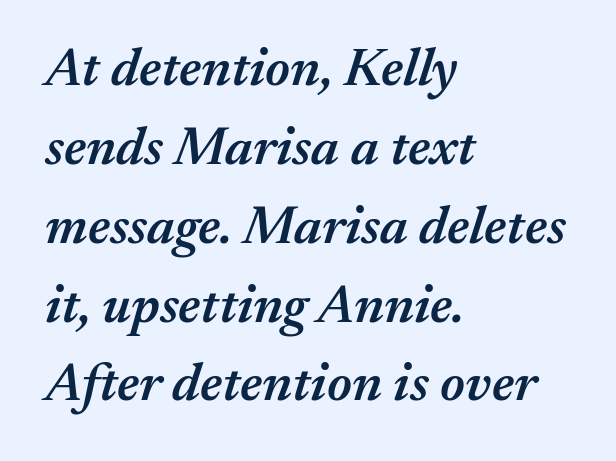
Q: Is the text bold? A: Semi-bold.
Q: Is the text italic (slanted)? A: Yes, it leans right by about 17 degrees.
Q: Is the text underlined? A: No.
Q: How is the paragraph aligned? A: Left-aligned.
Q: Is the spacing between letters normal or unusually wide? A: Normal.
Q: Is the spacing between lines tight, normal or loose? A: Normal.
Q: Width (condensed, normal, or wide)? A: Normal.
Q: Stroke contrast? A: Medium.
Q: x-height? A: Medium.
Q: Monospaced? A: No.
